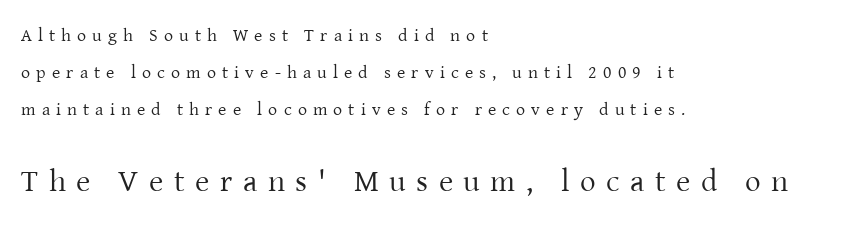
The image shows 31 px regular-weight serif type, upright; set left-aligned, loose line spacing (2.05x), unusually wide letter spacing (+0.34 em), not underlined; the second (bottom) block is 1.72x larger; low stroke contrast and a medium x-height.
